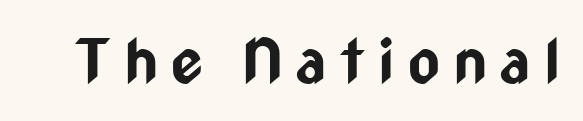
The type is letterspaced generously, with wide tracking. Style check: upright. The sample has been set heavy, in full bold. The glyphs are unaccompanied by any horizontal stroke below them.
